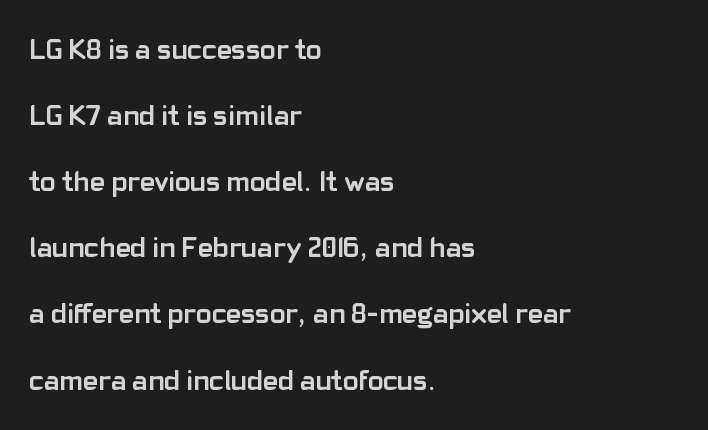
{"serif": "no", "italic": "no", "bold": "yes", "weight": "semibold", "width": "normal", "stroke_contrast": "low", "x_height": "medium", "monospaced": "no", "underline": "no", "align": "left", "line_spacing": "loose", "line_spacing_ratio": 2.28, "letter_spacing": "normal", "letter_spacing_em": 0.0, "glyph_px": 29}
